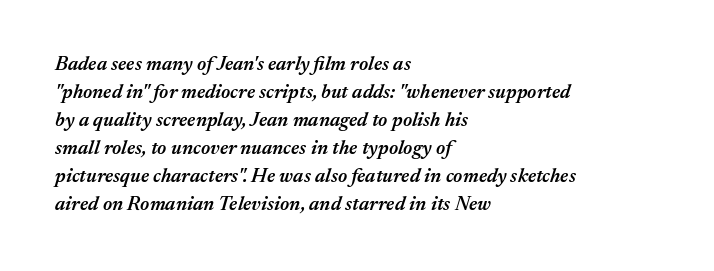
Descenders are the only things crossing below the line. These lines keep a tight, regular rhythm from letter to letter. The glyphs have the mass of a demibold cut, below bold. The glyphs look as if they've been sheared to an angle. Reading down the block, your eye returns to a fixed left position each line.
